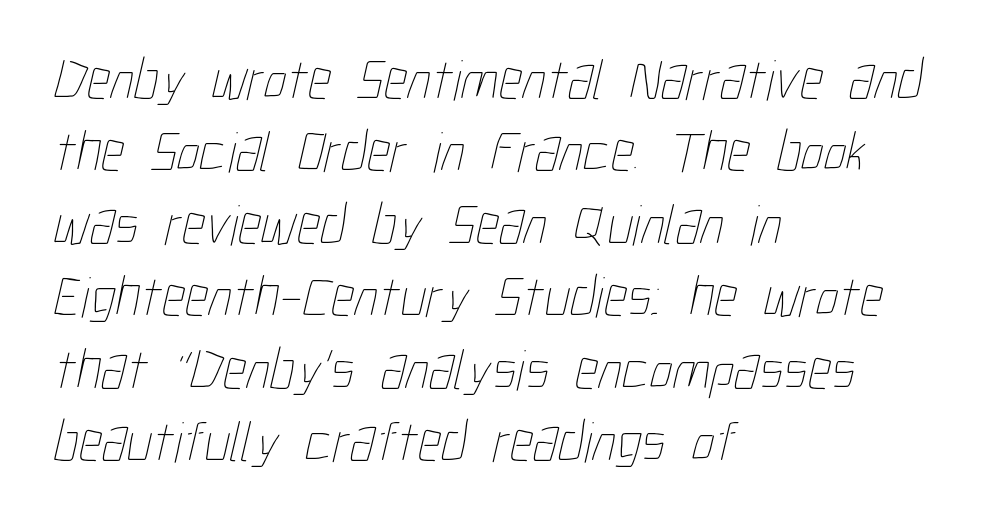
The image shows 58 px thin, condensed type; set left-aligned, normal line spacing (1.25x), normal letter spacing, not underlined; low stroke contrast and a medium x-height.
